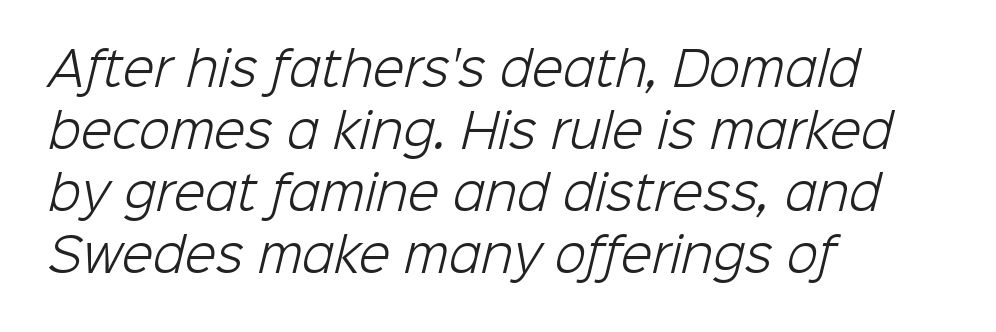
{"serif": "no", "bold": "no", "weight": "light", "width": "normal", "stroke_contrast": "low", "x_height": "medium", "monospaced": "no", "underline": "no", "align": "left", "line_spacing": "normal", "line_spacing_ratio": 1.35, "letter_spacing": "normal", "letter_spacing_em": 0.0, "glyph_px": 46}
